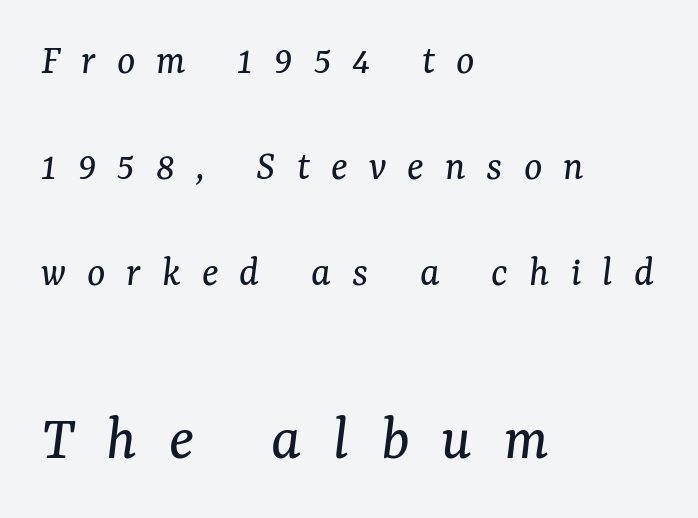
The image shows 65 px regular-weight serif type, italic (leaning right); set left-aligned, loose line spacing (2.46x), unusually wide letter spacing (+0.49 em), not underlined; the second (bottom) block is 1.51x larger; medium stroke contrast and a medium x-height.
